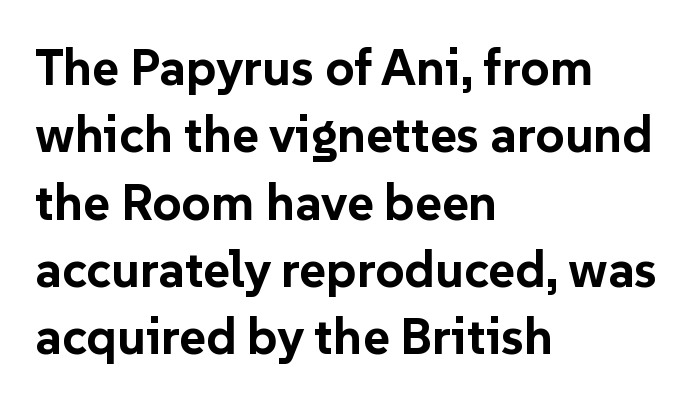
The image shows 51 px bold sans-serif type, upright; set left-aligned, normal line spacing (1.32x), normal letter spacing, not underlined; low stroke contrast and a medium x-height.
